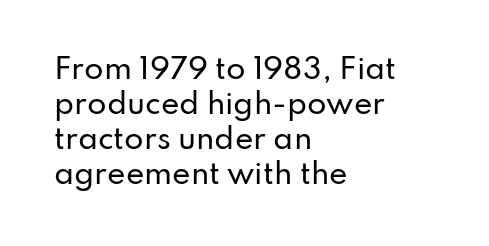
Q: Is the text italic (slanted)? A: No, it is upright.
Q: Is the typeface a serif or a sans-serif typeface? A: Sans-serif.
Q: Is the text underlined? A: No.
Q: How is the paragraph aligned? A: Left-aligned.
Q: Is the spacing between letters normal or unusually wide? A: Normal.
Q: Is the spacing between lines tight, normal or loose? A: Normal.
Q: Width (condensed, normal, or wide)? A: Normal.
Q: Stroke contrast? A: Low.
Q: x-height? A: Small.
Q: Monospaced? A: No.
